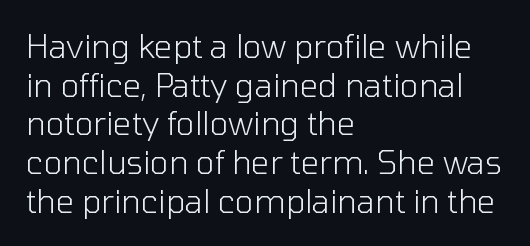
The image shows 32 px light sans-serif type, upright; set left-aligned, line spacing 1.21x, normal letter spacing, not underlined; low stroke contrast and a medium x-height.
